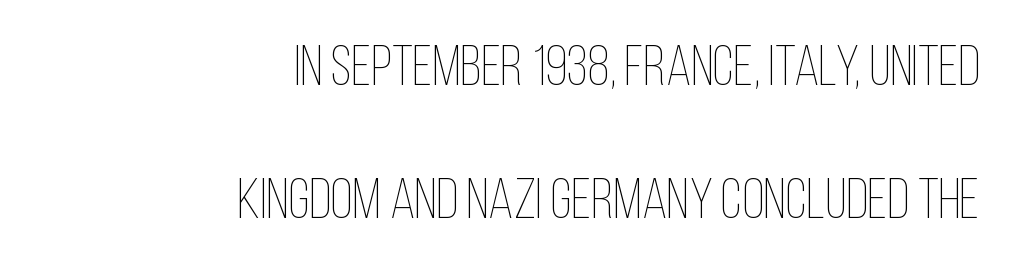
Q: Is the text bold? A: No.
Q: Is the text italic (slanted)? A: No, it is upright.
Q: Is the text underlined? A: No.
Q: How is the paragraph aligned? A: Right-aligned.
Q: Is the spacing between letters normal or unusually wide? A: Normal.
Q: Is the spacing between lines tight, normal or loose? A: Loose.
Q: Width (condensed, normal, or wide)? A: Condensed.
Q: Stroke contrast? A: Low.
Q: x-height? A: Large.
Q: Monospaced? A: No.
